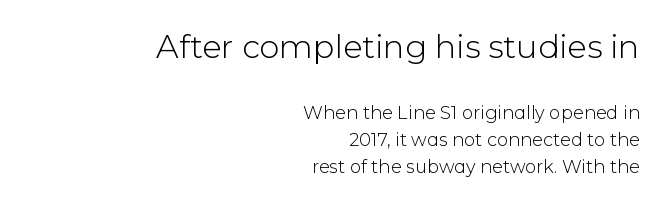
{"serif": "no", "italic": "no", "bold": "no", "weight": "light", "width": "normal", "stroke_contrast": "low", "x_height": "medium", "monospaced": "no", "underline": "no", "align": "right", "line_spacing": "normal", "line_spacing_ratio": 1.51, "letter_spacing": "normal", "letter_spacing_em": 0.0, "larger_block": "first", "size_ratio": 1.78, "glyph_px": 32}
